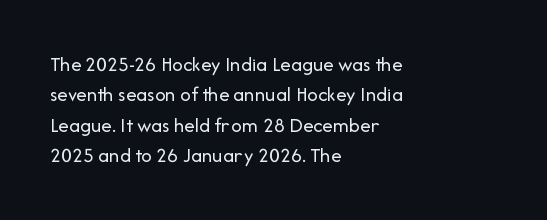
Q: Is the text bold? A: No.
Q: Is the text italic (slanted)? A: No, it is upright.
Q: Is the text underlined? A: No.
Q: How is the paragraph aligned? A: Left-aligned.
Q: Is the spacing between letters normal or unusually wide? A: Normal.
Q: Is the spacing between lines tight, normal or loose? A: Normal.
